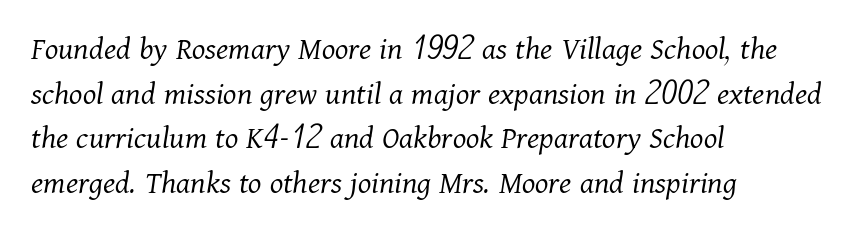
The image shows 34 px light serif type, italic (leaning right); set left-aligned, normal line spacing (1.31x), normal letter spacing, not underlined; medium stroke contrast and a medium x-height.
